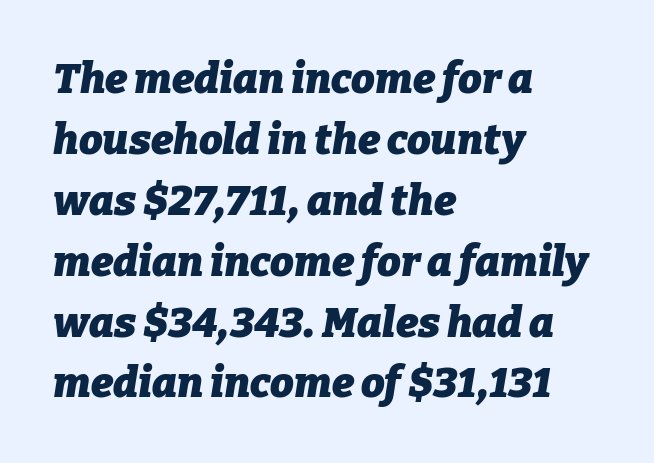
Notice how thick the strokes are: this is what a full bold looks like. A student would call this left alignment; a typographer would say flush left, rag right. The specimen reads as italic at a glance. This block has exactly the height ordinary leading produces.
